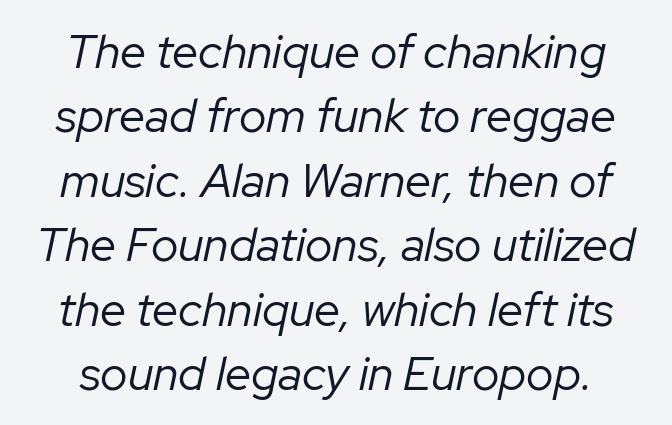
{"italic": "yes", "lean": "right", "slant_degrees": 12, "bold": "no", "weight": "regular", "width": "normal", "stroke_contrast": "low", "x_height": "medium", "monospaced": "no", "underline": "no", "line_spacing": "normal", "line_spacing_ratio": 1.37, "letter_spacing": "normal", "letter_spacing_em": 0.0, "glyph_px": 47}
